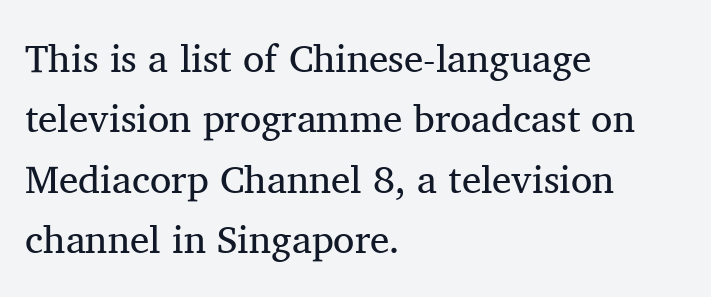
The image shows 39 px regular-weight serif type, upright; set left-aligned, normal line spacing (1.55x), normal letter spacing, not underlined; medium stroke contrast and a medium x-height.
